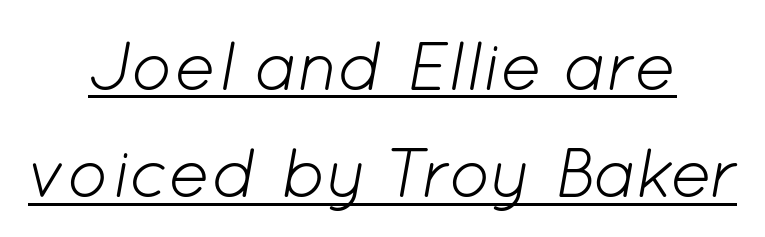
Varying glyph widths throughout — classic text-font behaviour. The passage shown leans; its letterforms are oblique. Weight: in the light-to-regular range. Whoever set this chose a conventional vertical rhythm. Teacher's note: observe the equal gaps on both sides — that is centered alignment. The passage shown has conventional tracking throughout.
